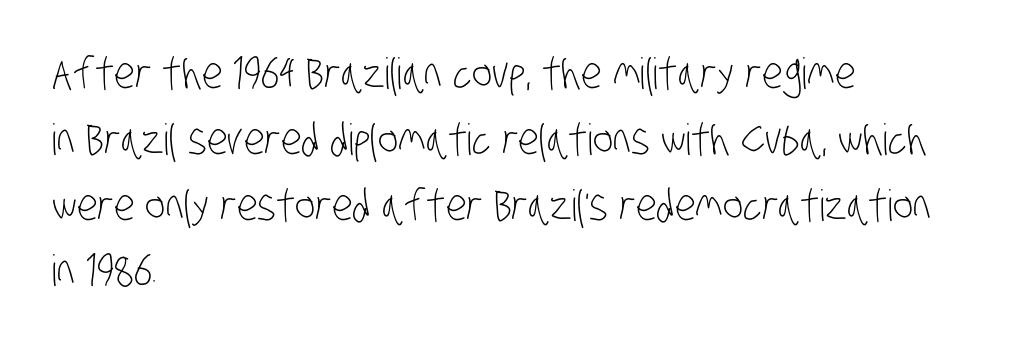
The image shows 43 px light, condensed sans-serif type; set left-aligned, normal line spacing (1.53x), normal letter spacing, not underlined; low stroke contrast and a large x-height.
